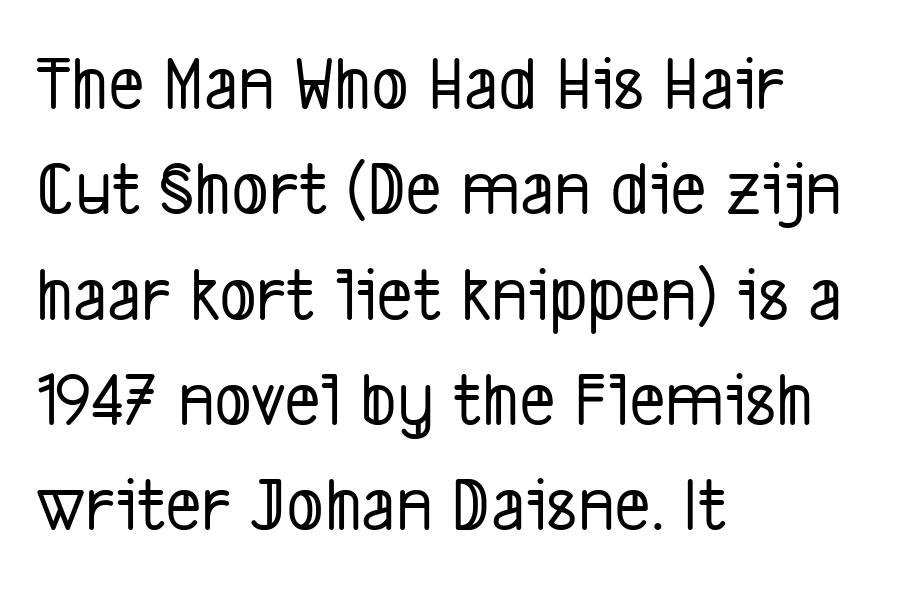
{"serif": "no", "width": "condensed", "stroke_contrast": "low", "x_height": "medium", "monospaced": "no", "underline": "no", "align": "left", "line_spacing": "normal", "line_spacing_ratio": 1.35, "letter_spacing": "normal", "letter_spacing_em": 0.0, "glyph_px": 78}
